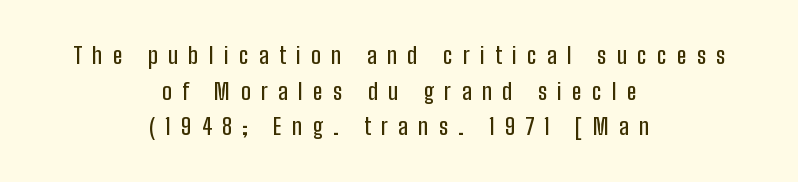
Q: Is the text italic (slanted)? A: No, it is upright.
Q: Is the text underlined? A: No.
Q: How is the paragraph aligned? A: Centered.
Q: Is the spacing between letters normal or unusually wide? A: Unusually wide.
Q: Is the spacing between lines tight, normal or loose? A: Normal.
